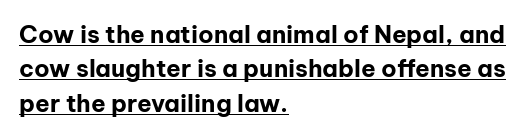
The image shows 24 px bold type, upright; set left-aligned, normal line spacing (1.43x), normal letter spacing, underlined.
